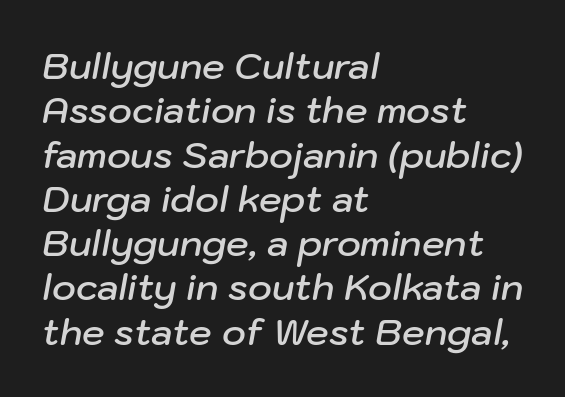
{"italic": "yes", "lean": "right", "slant_degrees": 10, "bold": "semi", "weight": "semibold", "width": "normal", "stroke_contrast": "low", "x_height": "medium", "monospaced": "no", "underline": "no", "align": "left", "line_spacing_ratio": 1.23, "letter_spacing": "normal", "letter_spacing_em": 0.0, "glyph_px": 36}
